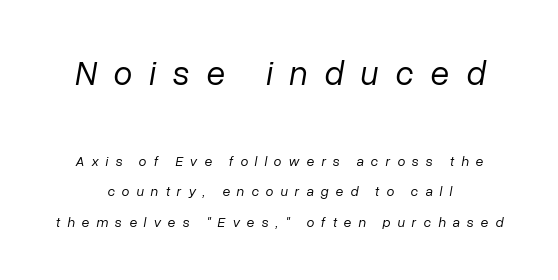
Q: Is the text bold? A: No.
Q: Is the text italic (slanted)? A: Yes, it leans right by about 10 degrees.
Q: Is the text underlined? A: No.
Q: How is the paragraph aligned? A: Centered.
Q: Is the spacing between letters normal or unusually wide? A: Unusually wide.
Q: Is the spacing between lines tight, normal or loose? A: Loose.
Q: Which block of text is set in a larger size, the first (top) or the second (bottom)? A: The first (top) one.
Q: Width (condensed, normal, or wide)? A: Normal.
Q: Stroke contrast? A: Low.
Q: x-height? A: Medium.
Q: Monospaced? A: No.
